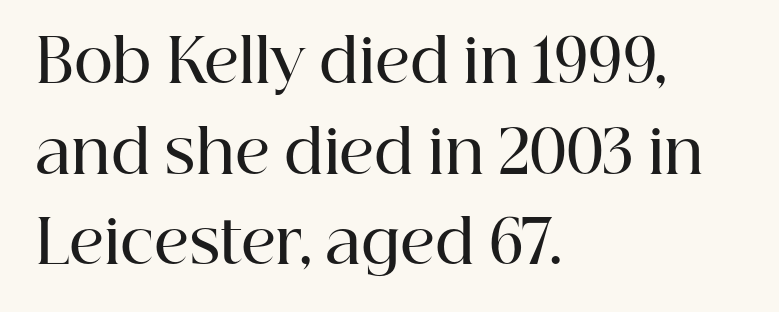
{"serif": "yes", "italic": "no", "bold": "semi", "weight": "semibold", "width": "normal", "stroke_contrast": "high", "x_height": "medium", "monospaced": "no", "underline": "no", "align": "left", "line_spacing": "normal", "line_spacing_ratio": 1.51, "letter_spacing": "normal", "letter_spacing_em": 0.0, "glyph_px": 60}
